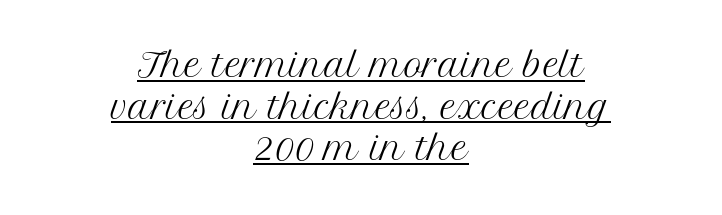
This reads as an unemphasized weight, regular at the heaviest. Proportional: the letters do not fall into vertical columns. Regarding leading, the lines here are spaced in the standard way. You could call the tracking neutral — neither tight nor loose. The glyphs are accompanied by a horizontal stroke just below them.
